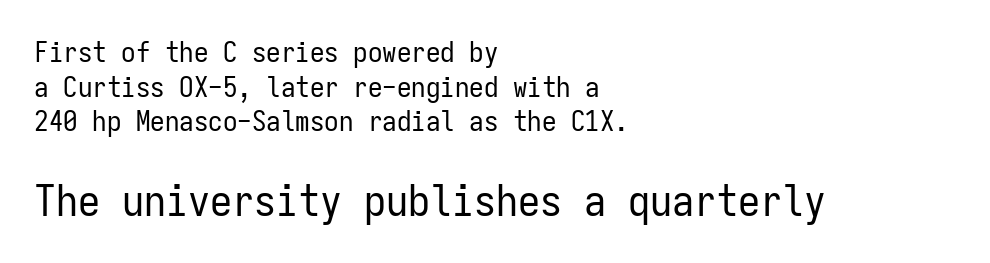
{"serif": "no", "italic": "no", "bold": "no", "weight": "regular", "width": "condensed", "stroke_contrast": "low", "x_height": "medium", "monospaced": "yes", "underline": "no", "align": "left", "line_spacing_ratio": 1.19, "letter_spacing": "normal", "letter_spacing_em": 0.0, "larger_block": "second", "size_ratio": 1.52, "glyph_px": 44}
